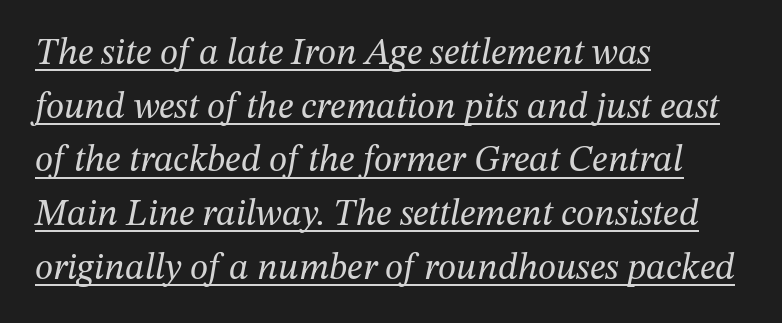
Emphasis-style slanted type is in use. The string is rendered with underlining switched on. Is this a sans? No — the strokes have serifs. Here the designer chose a conventional face with non-uniform glyph widths.
